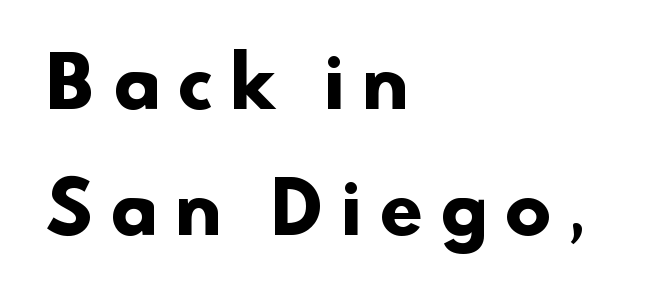
The image shows 69 px heavy sans-serif type; set left-aligned, line spacing 1.83x, unusually wide letter spacing (+0.28 em), not underlined; low stroke contrast and a small x-height.
